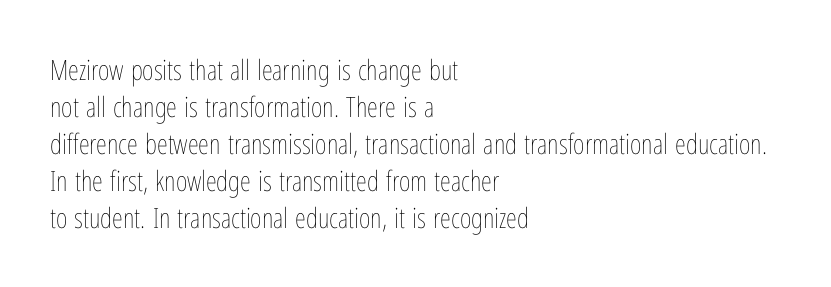
Short note: letters normally spaced. Each new line begins a customary step beneath the previous one. The rendering uses natural spacing where letterforms have individual widths. A light-to-regular cut is what we see here.
